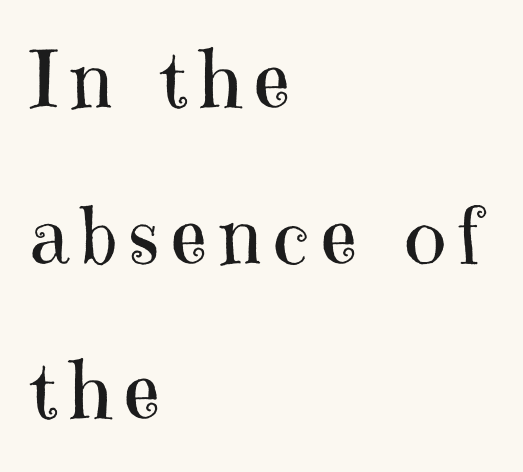
{"serif": "yes", "italic": "no", "bold": "no", "weight": "regular", "width": "normal", "stroke_contrast": "high", "x_height": "medium", "monospaced": "no", "underline": "no", "align": "left", "line_spacing": "loose", "line_spacing_ratio": 1.97, "glyph_px": 79}
